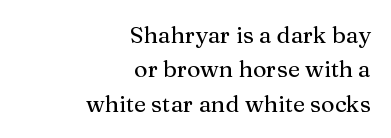
Horizontal alignment here is rightward, an uncommon choice for prose. Standard letterfit; no display-style spreading of the glyphs. Any mark beneath the type? The region is blank. These lines were composed using upright roman letters. The vertical gap from one line to the next is medium.
